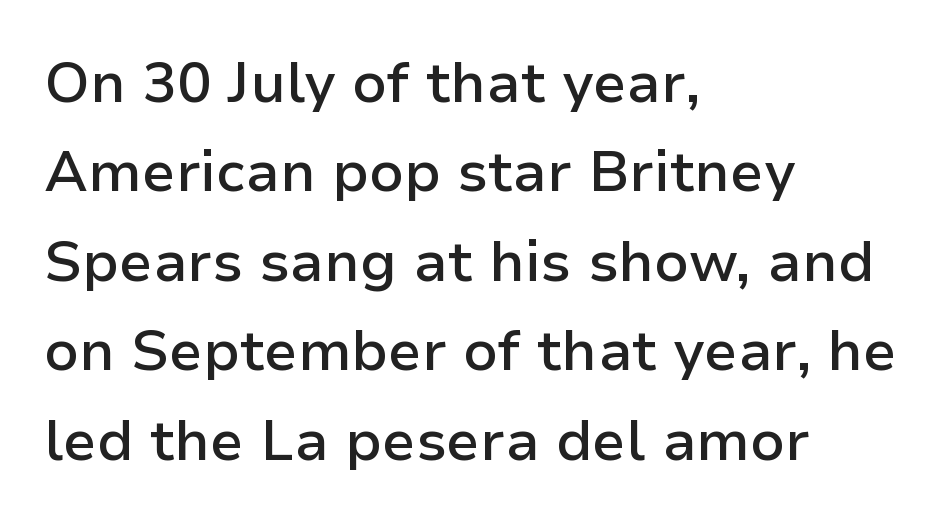
You could not count columns in this text — the font is proportionally spaced. A somewhat darkened texture: the type is semibold rather than bold. Notice how descenders clear the ascenders below comfortably — that's standard leading. A sans-serif font was chosen for this passage. Posture: upright roman. Is the block centered? No — it sits flush against the left margin.
